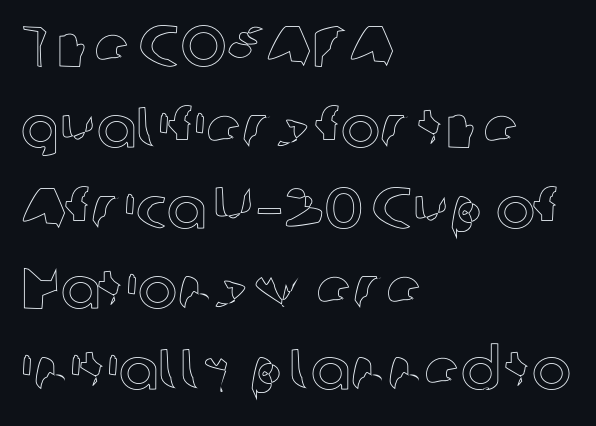
The rendering uses a moderate line-height, typical for paragraphs. Italic? Not at all — the glyphs are vertical. How are the letters spaced? Ordinarily, with no added tracking. These lines stack with their left ends in a neat column. Do the characters align in a grid? No, the font is proportional. Unmarked baselines from the first word to the last.
